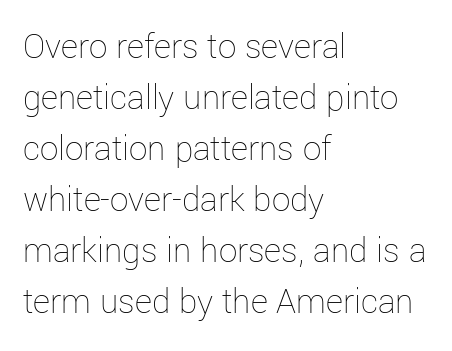
Q: Is the text bold? A: No.
Q: Is the text italic (slanted)? A: No, it is upright.
Q: Is the text underlined? A: No.
Q: How is the paragraph aligned? A: Left-aligned.
Q: Is the spacing between letters normal or unusually wide? A: Normal.
Q: Is the spacing between lines tight, normal or loose? A: Normal.
Q: Width (condensed, normal, or wide)? A: Normal.
Q: Stroke contrast? A: Low.
Q: x-height? A: Medium.
Q: Monospaced? A: No.
